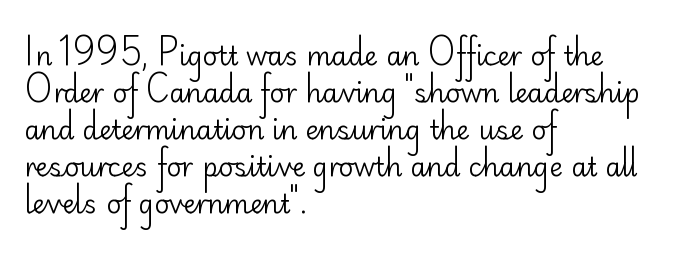
{"italic": "no", "bold": "no", "underline": "no", "align": "left", "line_spacing": "normal", "line_spacing_ratio": 1.42, "letter_spacing": "normal", "letter_spacing_em": 0.0, "glyph_px": 26}
